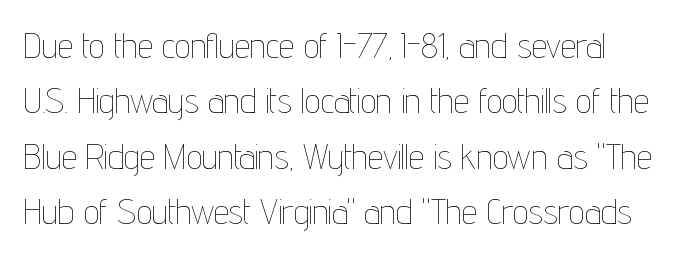
Q: Is the text bold? A: No.
Q: Is the text italic (slanted)? A: No, it is upright.
Q: Is the text underlined? A: No.
Q: Is the spacing between letters normal or unusually wide? A: Normal.
Q: Is the spacing between lines tight, normal or loose? A: Normal.
Q: Width (condensed, normal, or wide)? A: Condensed.
Q: Stroke contrast? A: Low.
Q: x-height? A: Medium.
Q: Monospaced? A: No.
